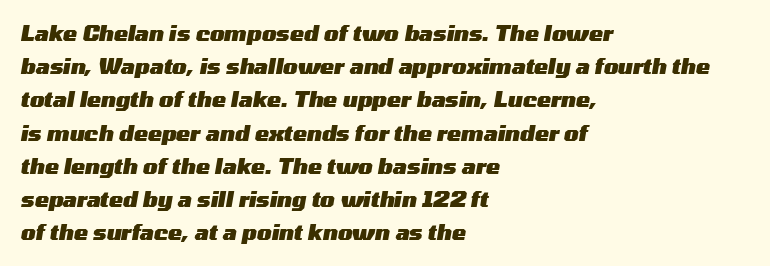
Q: Is the text bold? A: Yes.
Q: Is the text italic (slanted)? A: Yes, it leans right by about 10 degrees.
Q: Is the text underlined? A: No.
Q: How is the paragraph aligned? A: Left-aligned.
Q: Is the spacing between letters normal or unusually wide? A: Normal.
Q: Is the spacing between lines tight, normal or loose? A: Normal.
